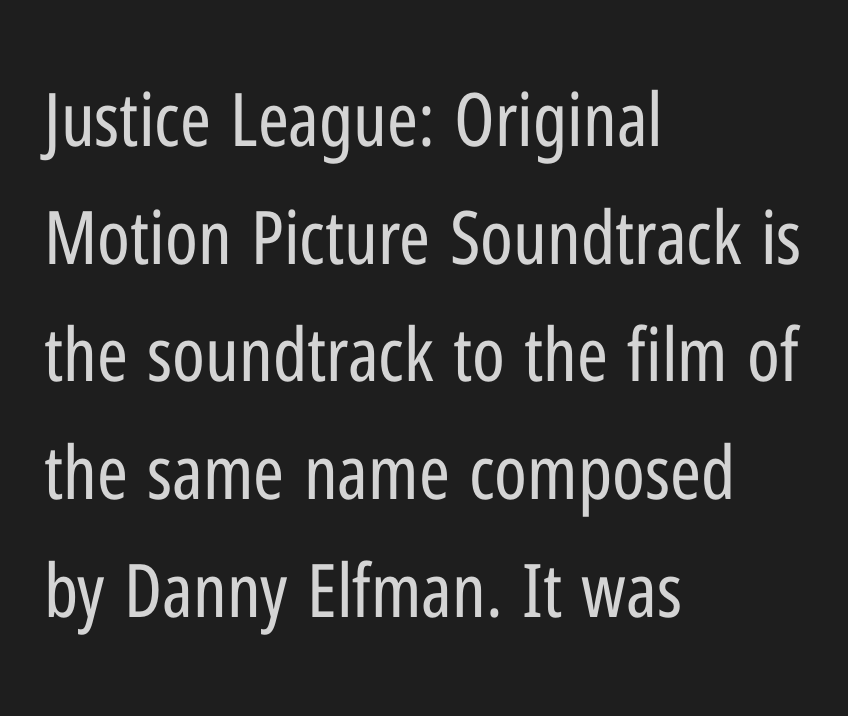
{"serif": "no", "italic": "no", "bold": "no", "weight": "regular", "width": "condensed", "stroke_contrast": "low", "x_height": "medium", "monospaced": "no", "underline": "no", "align": "left", "line_spacing": "normal", "line_spacing_ratio": 1.59, "letter_spacing": "normal", "letter_spacing_em": 0.0, "glyph_px": 74}
